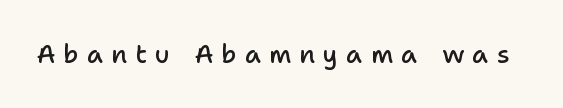
Q: Is the text bold? A: Semi-bold.
Q: Is the text italic (slanted)? A: No, it is upright.
Q: Is the text underlined? A: No.
Q: Is the spacing between letters normal or unusually wide? A: Unusually wide.
